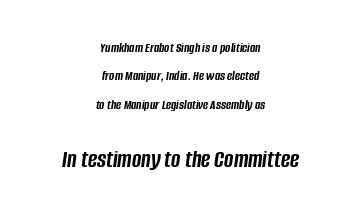
The image shows 25 px bold type, italic (leaning right); set centered, loose line spacing (2.03x), normal letter spacing, not underlined; the second (bottom) block is 1.79x larger.
